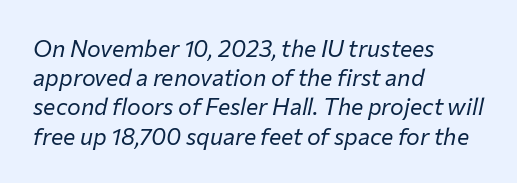
Q: Is the text bold? A: No.
Q: Is the text italic (slanted)? A: Yes, it leans right by about 12 degrees.
Q: Is the text underlined? A: No.
Q: How is the paragraph aligned? A: Left-aligned.
Q: Is the spacing between letters normal or unusually wide? A: Normal.
Q: Is the spacing between lines tight, normal or loose? A: Normal.
